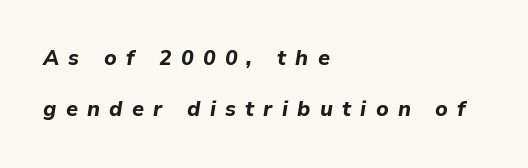
Q: Is the text bold? A: Yes.
Q: Is the text italic (slanted)? A: Yes, it leans right by about 9 degrees.
Q: Is the text underlined? A: No.
Q: How is the paragraph aligned? A: Left-aligned.
Q: Is the spacing between letters normal or unusually wide? A: Unusually wide.
Q: Is the spacing between lines tight, normal or loose? A: Loose.
